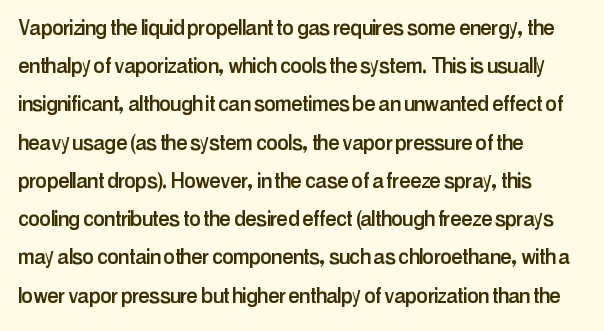
Glance below the letters and you will spot only blank space. Interline gaps are of average width in this sample. The type sits square on the baseline with zero lean. The text block is weighted toward the left margin, trailing off unevenly rightward. These lines keep a tight, regular rhythm from letter to letter.
